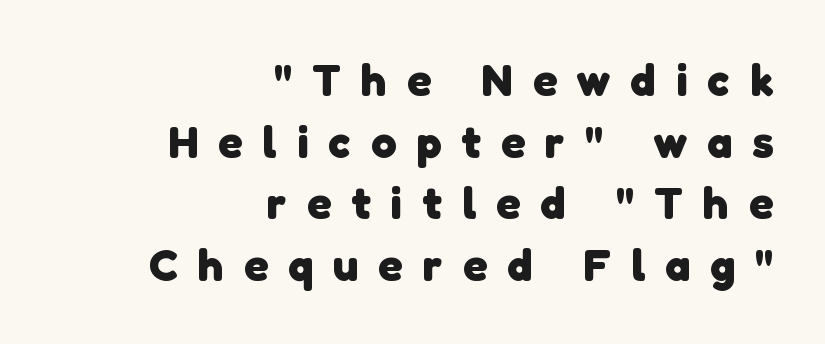
{"serif": "no", "bold": "yes", "weight": "heavy", "width": "normal", "stroke_contrast": "low", "x_height": "medium", "monospaced": "no", "underline": "no", "align": "right", "line_spacing": "normal", "line_spacing_ratio": 1.37, "letter_spacing": "wide", "letter_spacing_em": 0.45, "glyph_px": 45}
